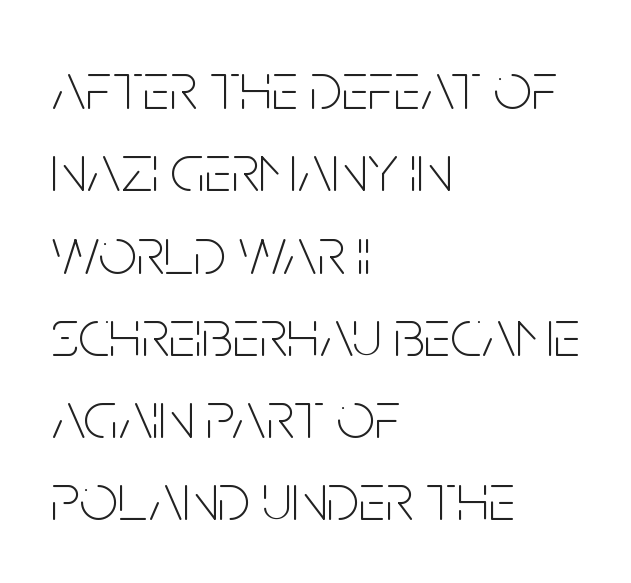
Q: Is the text bold? A: No.
Q: Is the text italic (slanted)? A: No, it is upright.
Q: Is the typeface a serif or a sans-serif typeface? A: Sans-serif.
Q: Is the text underlined? A: No.
Q: How is the paragraph aligned? A: Left-aligned.
Q: Is the spacing between letters normal or unusually wide? A: Normal.
Q: Width (condensed, normal, or wide)? A: Condensed.
Q: Stroke contrast? A: Low.
Q: x-height? A: Large.
Q: Monospaced? A: No.
